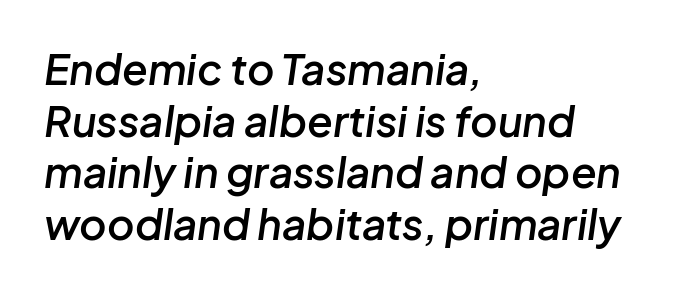
Q: Is the text bold? A: Semi-bold.
Q: Is the text italic (slanted)? A: Yes, it leans right by about 8 degrees.
Q: Is the text underlined? A: No.
Q: How is the paragraph aligned? A: Left-aligned.
Q: Is the spacing between letters normal or unusually wide? A: Normal.
Q: Width (condensed, normal, or wide)? A: Normal.
Q: Stroke contrast? A: Low.
Q: x-height? A: Medium.
Q: Monospaced? A: No.
